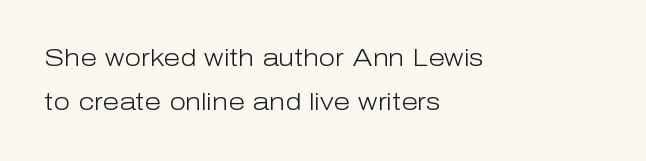
{"italic": "no", "bold": "no", "underline": "no", "align": "left", "line_spacing_ratio": 1.84, "letter_spacing": "normal", "letter_spacing_em": 0.0, "glyph_px": 24}
